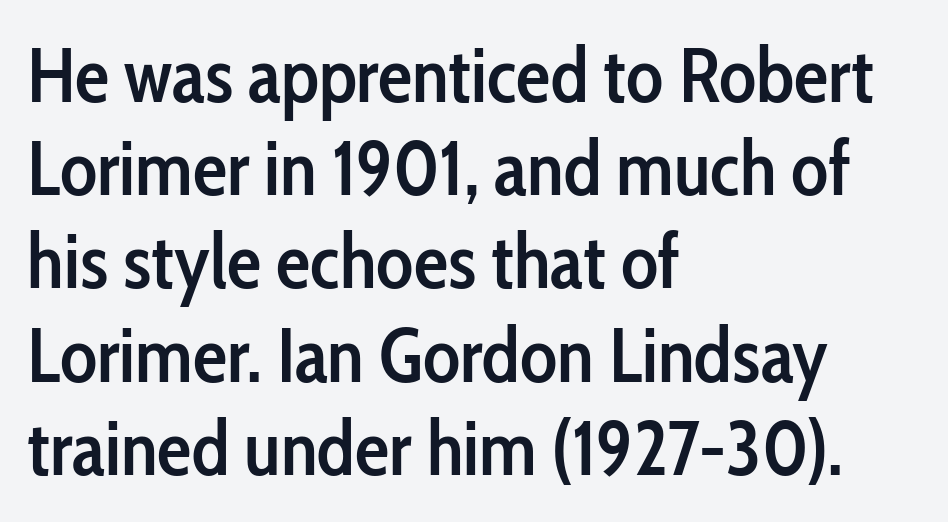
Q: Is the text bold? A: Semi-bold.
Q: Is the text italic (slanted)? A: No, it is upright.
Q: Is the typeface a serif or a sans-serif typeface? A: Sans-serif.
Q: Is the text underlined? A: No.
Q: How is the paragraph aligned? A: Left-aligned.
Q: Is the spacing between letters normal or unusually wide? A: Normal.
Q: Width (condensed, normal, or wide)? A: Condensed.
Q: Stroke contrast? A: Low.
Q: x-height? A: Medium.
Q: Monospaced? A: No.
